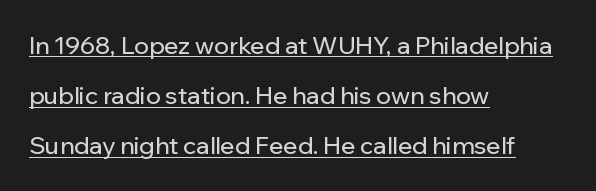
Loosely led — the rows are spread out. The typography opts for an upright posture over an oblique one. A continuous stroke trails under the words, as in a hyperlink. The passage shown has conventional tracking throughout. These lines are set flush left with a ragged right edge.
